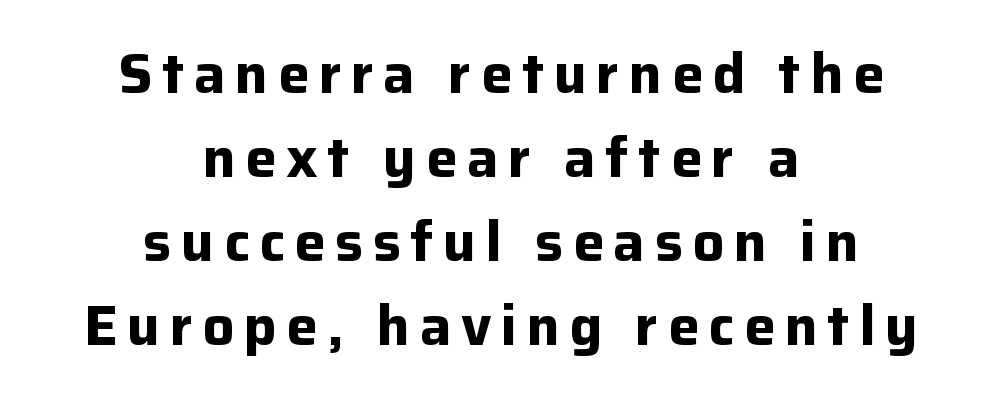
The image shows 56 px bold sans-serif type, upright; set centered, normal line spacing (1.5x), not underlined; low stroke contrast and a medium x-height.
